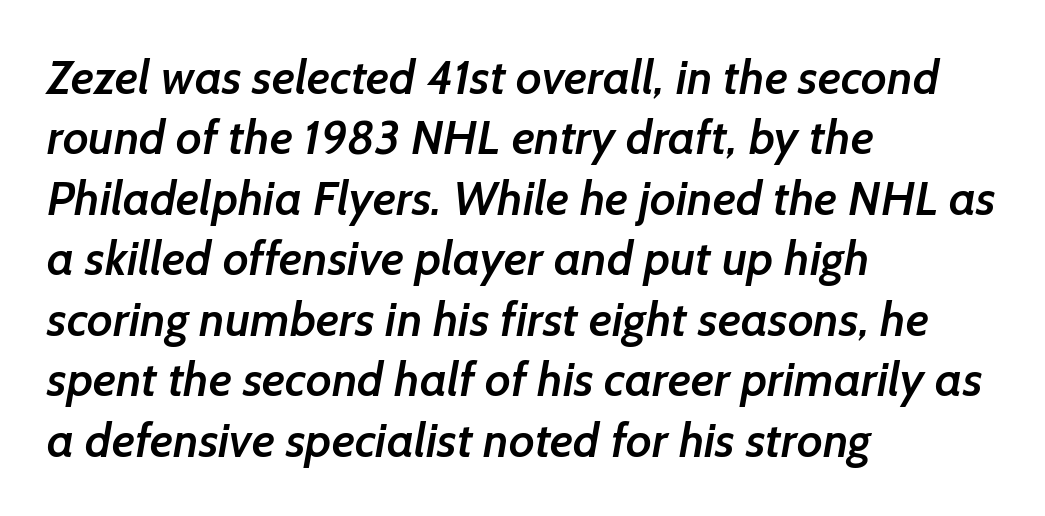
{"serif": "no", "bold": "semi", "weight": "semibold", "width": "normal", "stroke_contrast": "low", "x_height": "medium", "monospaced": "no", "underline": "no", "align": "left", "line_spacing": "normal", "line_spacing_ratio": 1.26, "letter_spacing": "normal", "letter_spacing_em": 0.0, "glyph_px": 48}
